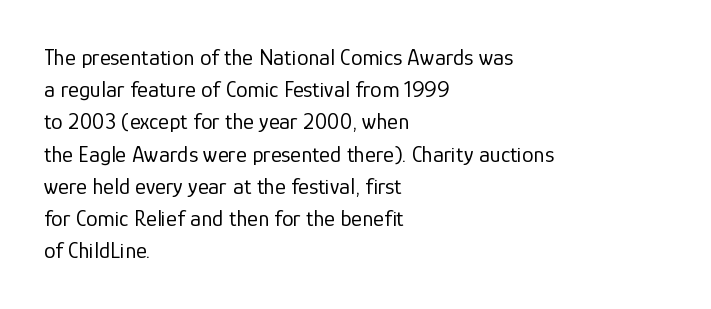
{"italic": "no", "bold": "no", "underline": "no", "align": "left", "line_spacing": "normal", "line_spacing_ratio": 1.4, "letter_spacing": "normal", "letter_spacing_em": 0.0, "glyph_px": 23}
